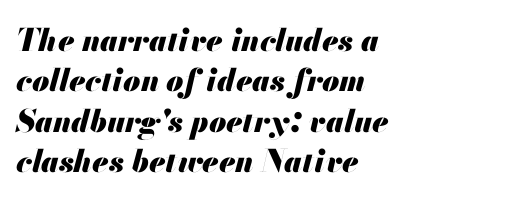
The image shows 31 px heavy type, italic (leaning right); set left-aligned, normal line spacing (1.3x), normal letter spacing, not underlined; medium stroke contrast and a small x-height.
